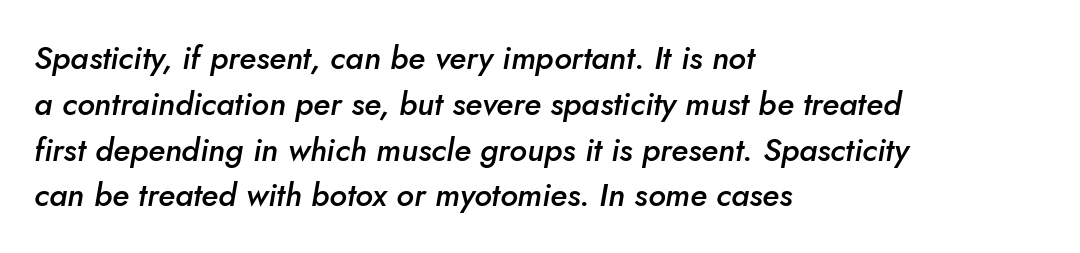
Q: Is the text bold? A: Semi-bold.
Q: Is the text italic (slanted)? A: Yes, it leans right by about 10 degrees.
Q: Is the text underlined? A: No.
Q: How is the paragraph aligned? A: Left-aligned.
Q: Is the spacing between letters normal or unusually wide? A: Normal.
Q: Is the spacing between lines tight, normal or loose? A: Normal.
Q: Width (condensed, normal, or wide)? A: Normal.
Q: Stroke contrast? A: Low.
Q: x-height? A: Small.
Q: Monospaced? A: No.
